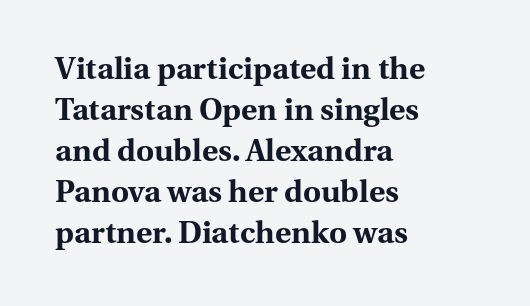
Baseline-to-baseline distance is the conventional proportion of letter height. Think of a printed novel: that variable character pitch is what you see here. This sample uses a serif face. Every letter is thick-stroked: bold, no question. The type is set solid horizontally, with unmodified tracking.
